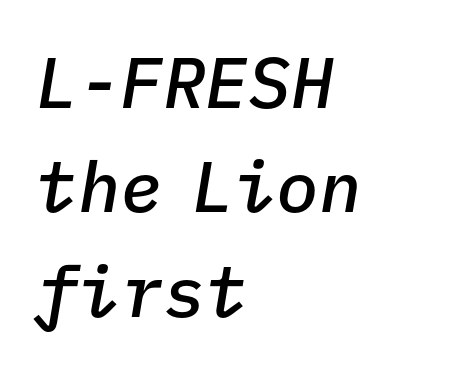
The image shows 71 px semibold type, italic (leaning right), monospaced; set left-aligned, normal line spacing (1.47x), normal letter spacing, not underlined; low stroke contrast and a medium x-height.
